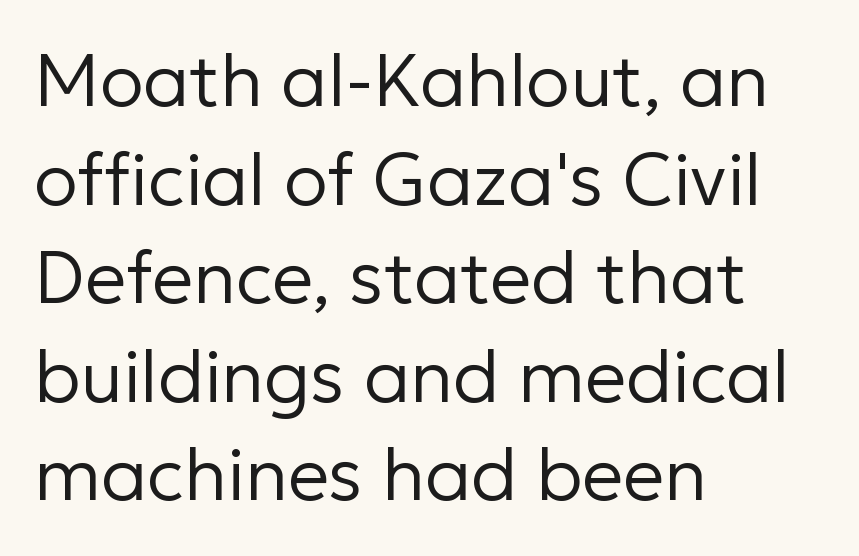
The image shows 73 px regular-weight sans-serif type, upright; set left-aligned, normal line spacing (1.35x), normal letter spacing, not underlined; low stroke contrast and a medium x-height.
